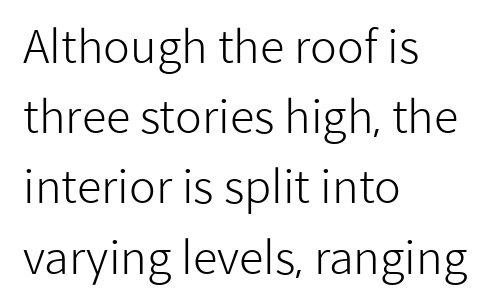
{"serif": "no", "italic": "no", "bold": "no", "weight": "light", "width": "normal", "stroke_contrast": "low", "x_height": "medium", "monospaced": "no", "underline": "no", "align": "left", "line_spacing": "normal", "line_spacing_ratio": 1.56, "letter_spacing": "normal", "letter_spacing_em": 0.0, "glyph_px": 45}
